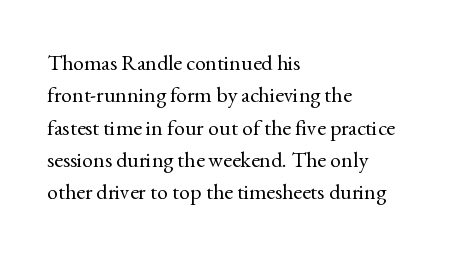
{"italic": "no", "bold": "no", "underline": "no", "align": "left", "line_spacing": "normal", "line_spacing_ratio": 1.47, "letter_spacing": "normal", "letter_spacing_em": 0.0, "glyph_px": 22}
